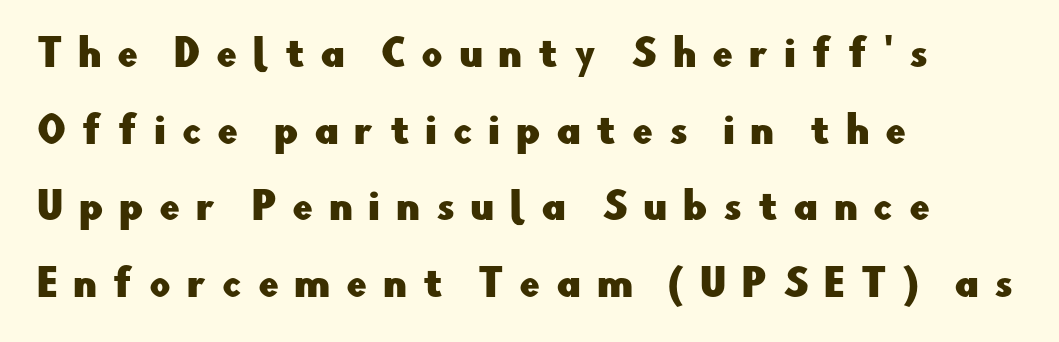
Each line starts at the same left margin while the right side varies. The letters advance in unequal steps, a hallmark of proportional type. Every stem runs plumb, perpendicular to the baseline. Honestly, there is no underline to notice here at all.
